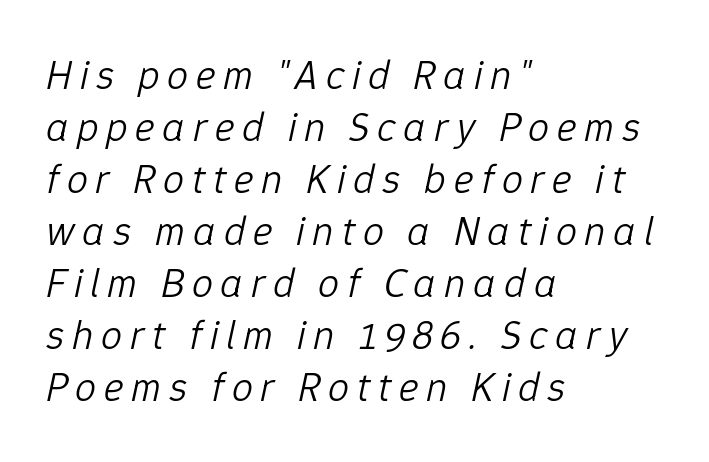
The image shows 42 px light type, italic (leaning right); set left-aligned, line spacing 1.24x, not underlined; low stroke contrast and a medium x-height.
